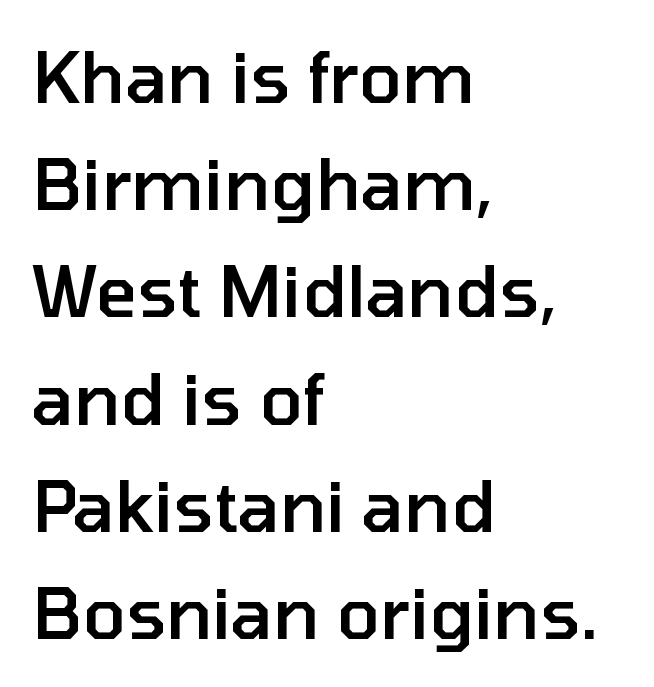
{"serif": "no", "italic": "no", "bold": "semi", "weight": "semibold", "width": "normal", "stroke_contrast": "low", "x_height": "medium", "monospaced": "no", "underline": "no", "align": "left", "line_spacing": "normal", "line_spacing_ratio": 1.51, "letter_spacing": "normal", "letter_spacing_em": 0.0, "glyph_px": 71}
